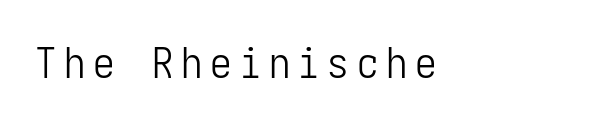
The glyphs in this specimen are sans serif. Does the lettering tilt? It doesn't — this is upright. The strokes are not fattened; the text isn't bold. Beneath every word, the page is bare.
